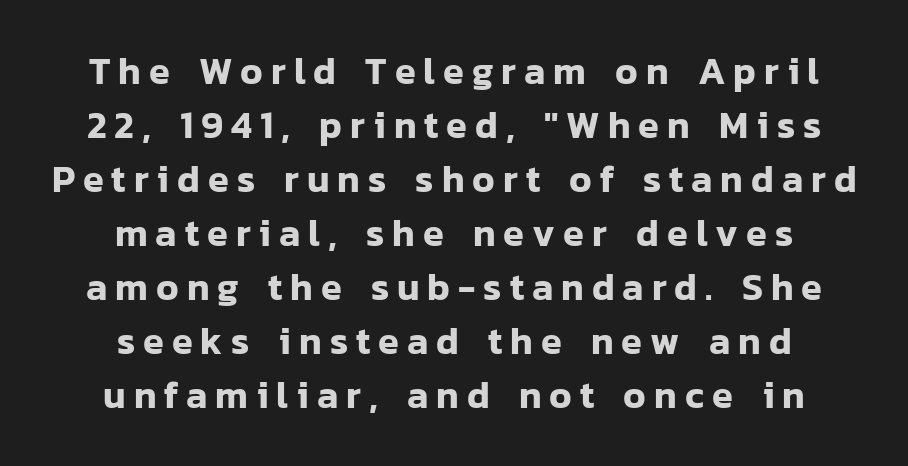
The image shows 38 px sans-serif type, upright; set centered, normal line spacing (1.42x), unusually wide letter spacing (+0.21 em), not underlined; low stroke contrast and a medium x-height.
